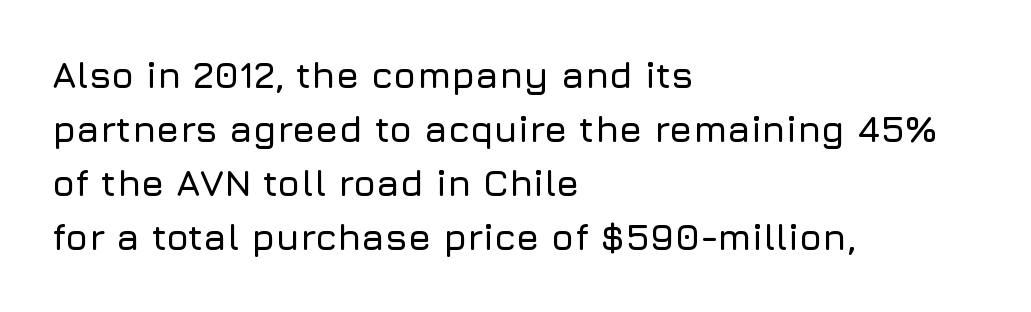
The image shows 37 px sans-serif type, upright; set left-aligned, normal line spacing (1.46x), normal letter spacing, not underlined; low stroke contrast and a medium x-height.
